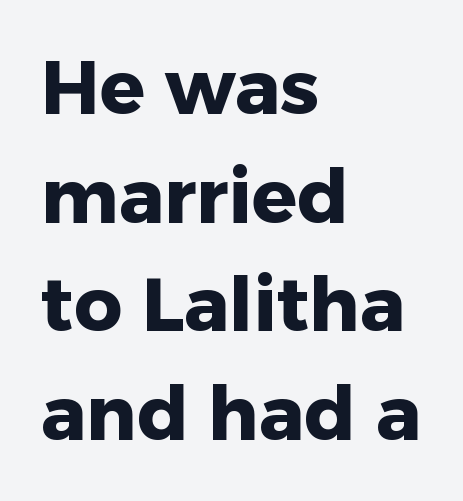
Here the designer chose a conventional face with non-uniform glyph widths. The characters display no serif detailing; their extremities are plain. Compared with a centered layout, this one pins lines to the left instead. The axis of the letterforms is exactly vertical. Glyph-to-glyph distance matches everyday printed text.
